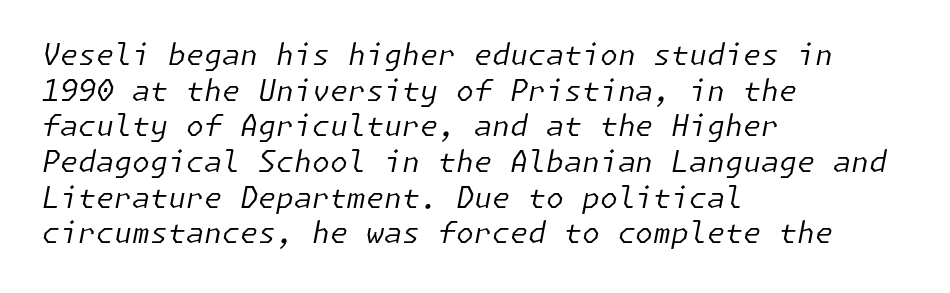
The image shows 29 px regular-weight type, italic (leaning right); set left-aligned, line spacing 1.23x, normal letter spacing, not underlined; low stroke contrast and a medium x-height.
